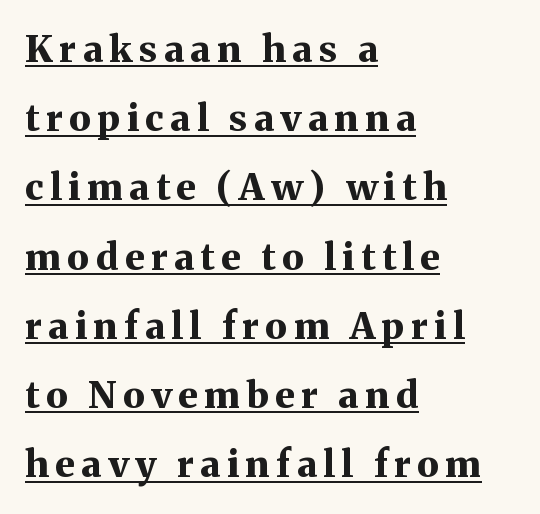
You could not count columns in this text — the font is proportionally spaced. The lettering is marked with a stroke running underneath it. Is there any slant? The stems are plumb. Where is the straight margin? On the left. Each glyph is drawn with heavy, bold strokes.
